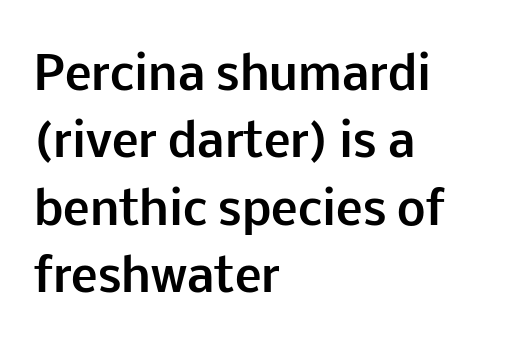
Honestly, the letter spacing is just normal — you wouldn't notice it. This is sans-serif lettering, the kind often seen on screens and signage. Anything drawn beneath the words? Only blank space. Varying glyph widths throughout — classic text-font behaviour. The letters stand straight up with perfectly vertical stems. Alignment: flush left.
